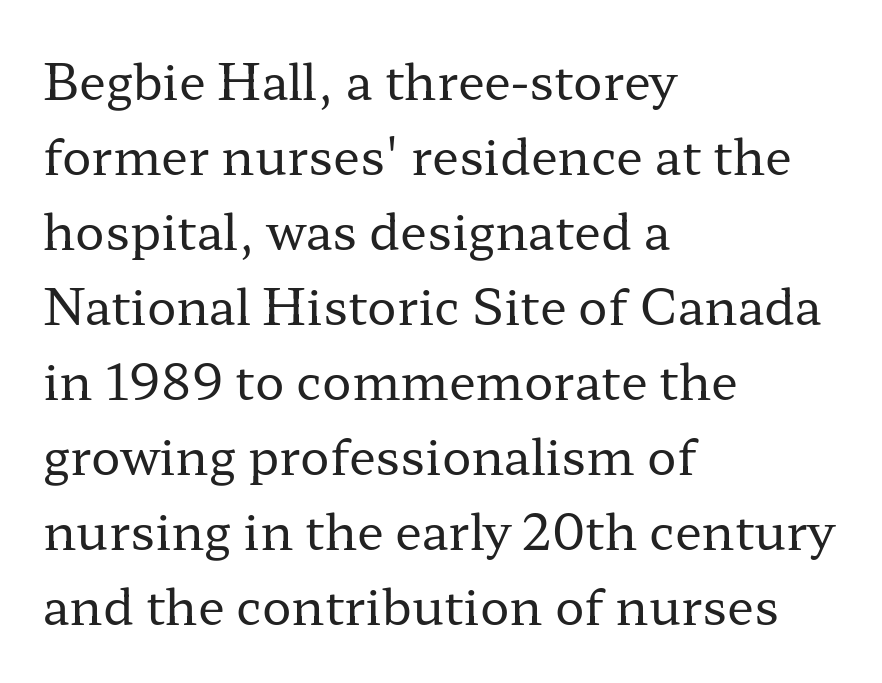
Q: Is the text bold? A: No.
Q: Is the text italic (slanted)? A: No, it is upright.
Q: Is the typeface a serif or a sans-serif typeface? A: Serif.
Q: Is the text underlined? A: No.
Q: How is the paragraph aligned? A: Left-aligned.
Q: Is the spacing between letters normal or unusually wide? A: Normal.
Q: Is the spacing between lines tight, normal or loose? A: Normal.
Q: Width (condensed, normal, or wide)? A: Wide.
Q: Stroke contrast? A: Low.
Q: x-height? A: Medium.
Q: Monospaced? A: No.
